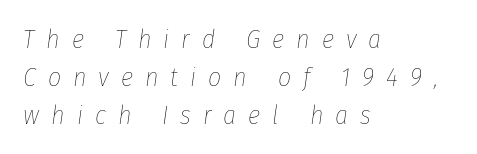
The letterforms sit at book weight or below. The words here are not underlined. The lines are quadded left. A typesetter would call this leading conventional body-copy spacing. Does the lettering tilt? It does — this is italic.
